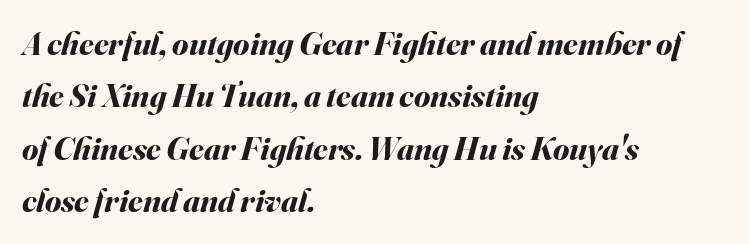
The image shows 33 px bold type, italic (leaning right); set left-aligned, normal line spacing (1.59x), normal letter spacing, not underlined; medium stroke contrast and a small x-height.
